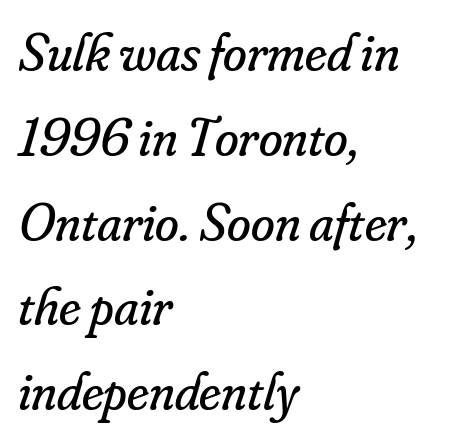
{"serif": "yes", "italic": "yes", "lean": "right", "slant_degrees": 16, "bold": "no", "weight": "regular", "width": "normal", "stroke_contrast": "low", "x_height": "small", "monospaced": "no", "underline": "no", "align": "left", "line_spacing": "normal", "line_spacing_ratio": 1.57, "letter_spacing": "normal", "letter_spacing_em": 0.0, "glyph_px": 54}
